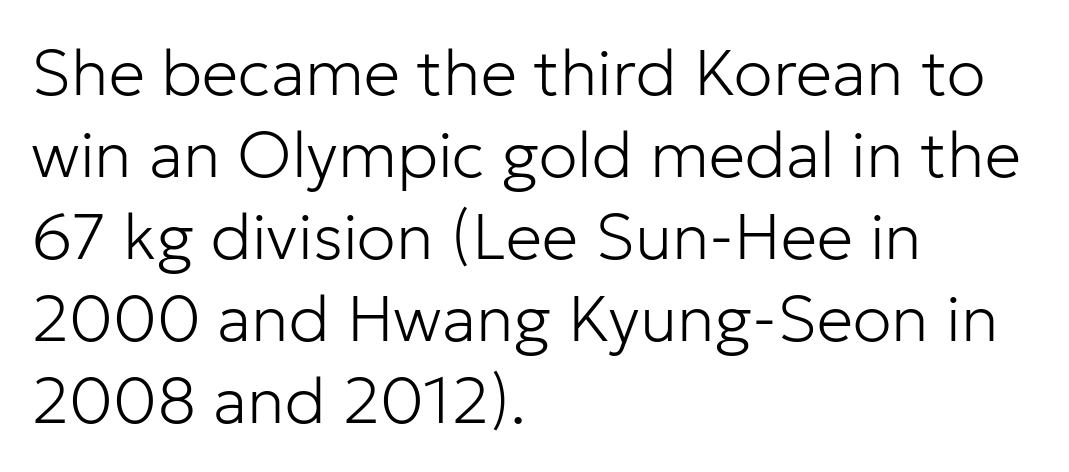
Q: Is the text bold? A: No.
Q: Is the text italic (slanted)? A: No, it is upright.
Q: Is the typeface a serif or a sans-serif typeface? A: Sans-serif.
Q: Is the text underlined? A: No.
Q: How is the paragraph aligned? A: Left-aligned.
Q: Is the spacing between letters normal or unusually wide? A: Normal.
Q: Is the spacing between lines tight, normal or loose? A: Normal.
Q: Width (condensed, normal, or wide)? A: Normal.
Q: Stroke contrast? A: Low.
Q: x-height? A: Medium.
Q: Monospaced? A: No.
